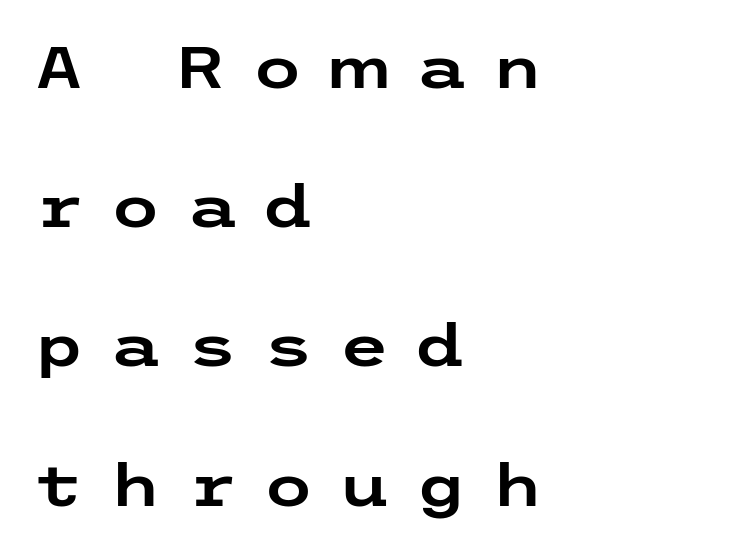
Does the lettering tilt? It doesn't — this is upright. The line-height multiplier appears high, well above default. The letterforms stand isolated, each surrounded by extra space. Where is the straight margin? On the left. The glyphs in this specimen are sans serif.
